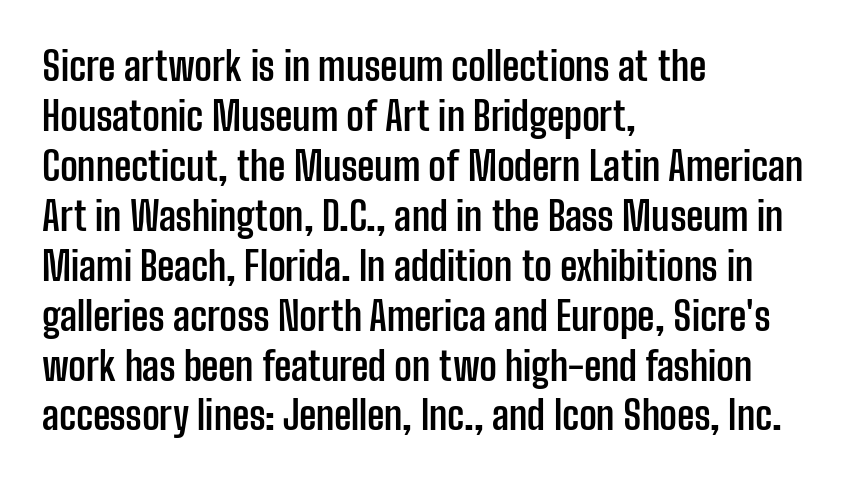
The image shows 39 px semibold, condensed sans-serif type, upright; set left-aligned, normal line spacing (1.28x), normal letter spacing, not underlined; low stroke contrast and a medium x-height.
